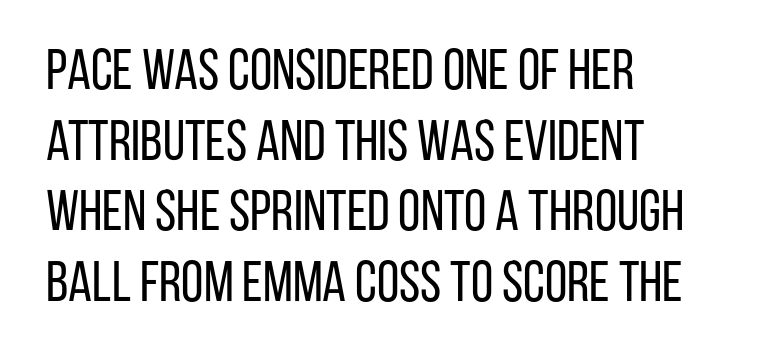
Ascenders rise straight up at ninety degrees. Nobody drew a line under any word here. Each word holds together tightly as a unit, with standard inter-letter gaps. Does the copy run flush right? No — it runs flush left. This sample has the flowing, uneven cadence of proportional lettering. Bold? No — there's no thickening of the strokes.
